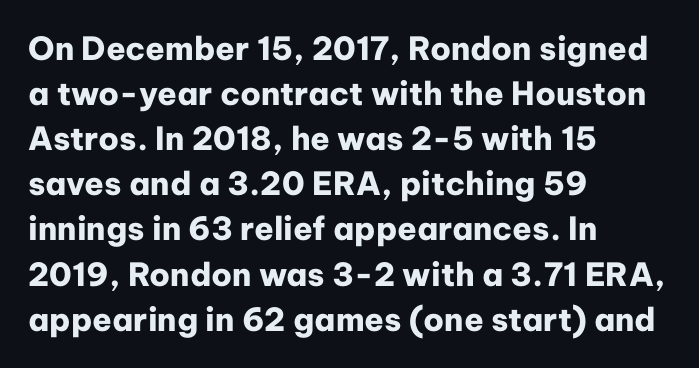
In terms of letterspacing, this is plain default setting. The letters carry no serifs — their stems end cleanly without finishing strokes. Designer's note — italics off, roman on. Underline: absent. Is this a fixed-width face? No — the glyphs have proportional, varying widths.
